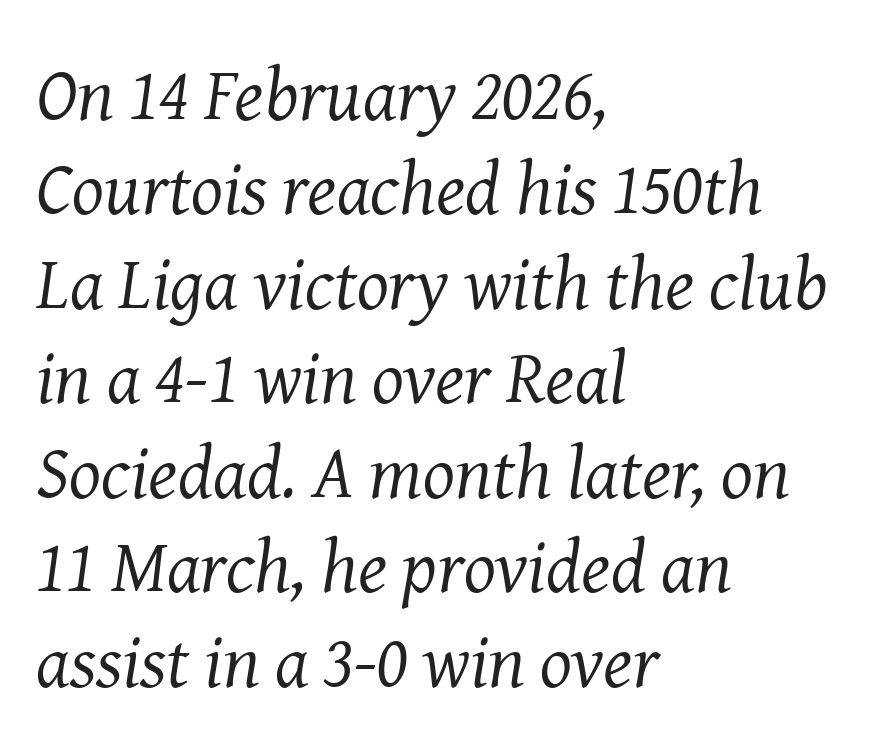
The image shows 75 px regular-weight serif type, italic (leaning right); set left-aligned, normal line spacing (1.26x), normal letter spacing, not underlined; medium stroke contrast and a medium x-height.
